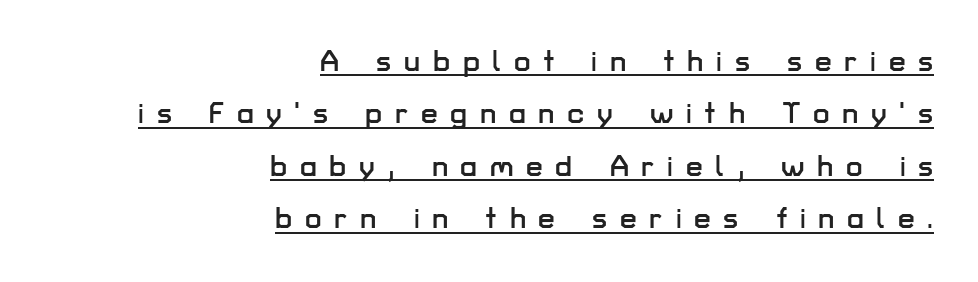
The image shows 30 px sans-serif type, upright; set right-aligned, line spacing 1.75x, unusually wide letter spacing (+0.42 em), underlined; low stroke contrast and a medium x-height.
